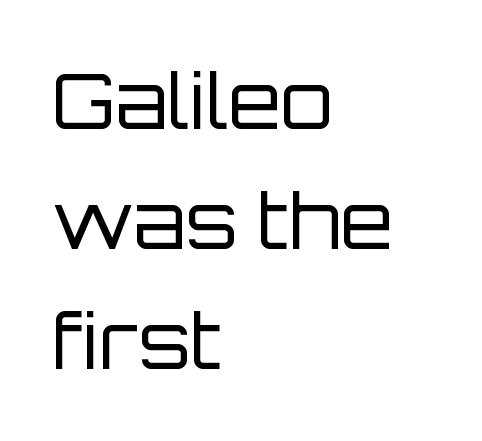
The image shows 76 px regular-weight sans-serif type, upright; set left-aligned, normal line spacing (1.58x), normal letter spacing, not underlined; low stroke contrast and a large x-height.
